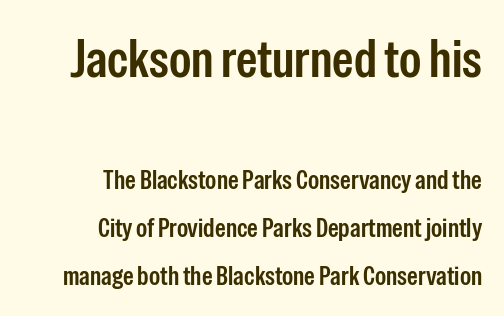
Q: Is the text bold? A: Semi-bold.
Q: Is the text italic (slanted)? A: No, it is upright.
Q: Is the typeface a serif or a sans-serif typeface? A: Sans-serif.
Q: Is the text underlined? A: No.
Q: How is the paragraph aligned? A: Right-aligned.
Q: Is the spacing between letters normal or unusually wide? A: Normal.
Q: Which block of text is set in a larger size, the first (top) or the second (bottom)? A: The first (top) one.
Q: Width (condensed, normal, or wide)? A: Condensed.
Q: Stroke contrast? A: Low.
Q: x-height? A: Medium.
Q: Monospaced? A: No.
